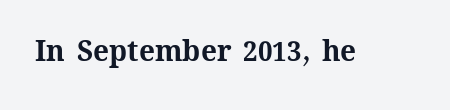
{"italic": "no", "bold": "yes", "weight": "bold", "width": "normal", "stroke_contrast": "medium", "x_height": "medium", "monospaced": "no", "underline": "no", "letter_spacing": "normal", "letter_spacing_em": 0.0, "glyph_px": 28}
